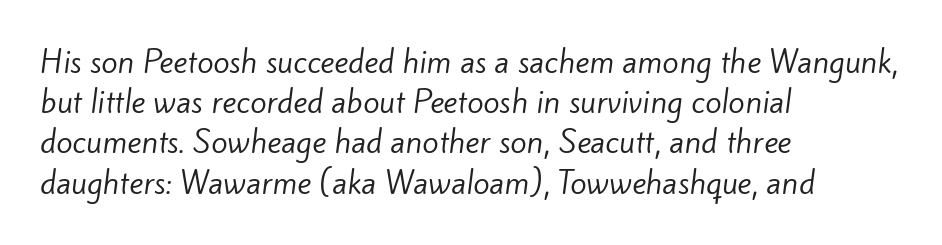
{"serif": "no", "bold": "no", "weight": "regular", "width": "normal", "stroke_contrast": "low", "x_height": "small", "monospaced": "no", "underline": "no", "align": "left", "line_spacing": "normal", "line_spacing_ratio": 1.34, "letter_spacing": "normal", "letter_spacing_em": 0.0, "glyph_px": 30}
